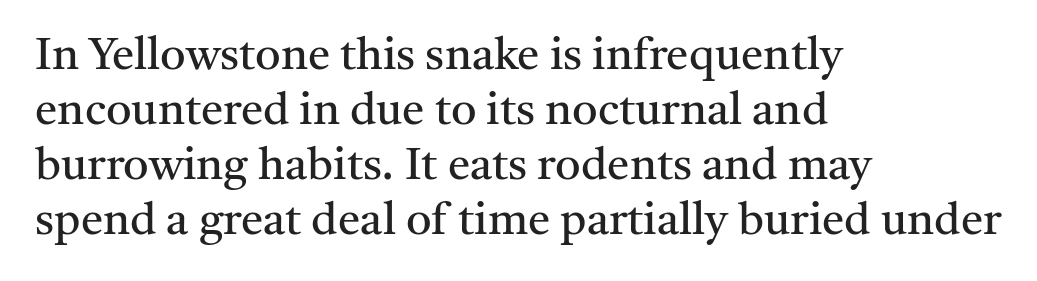
{"serif": "yes", "italic": "no", "bold": "no", "weight": "regular", "width": "normal", "stroke_contrast": "medium", "x_height": "medium", "monospaced": "no", "underline": "no", "align": "left", "line_spacing_ratio": 1.22, "letter_spacing": "normal", "letter_spacing_em": 0.0, "glyph_px": 45}
